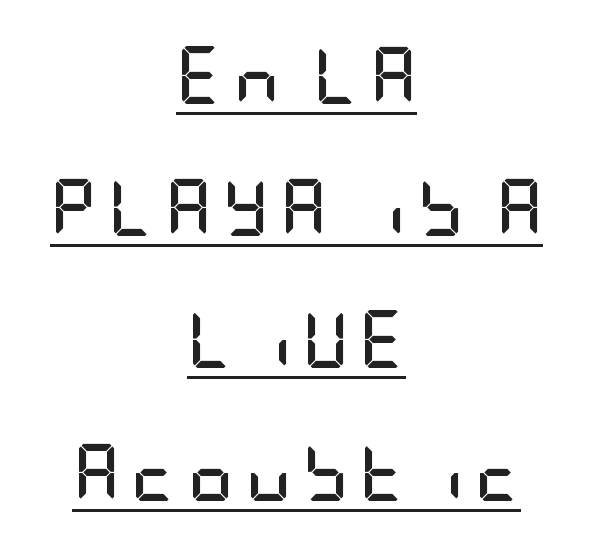
The image shows 57 px semibold, condensed sans-serif type, upright; set centered, loose line spacing (2.32x), underlined; low stroke contrast and a large x-height.
